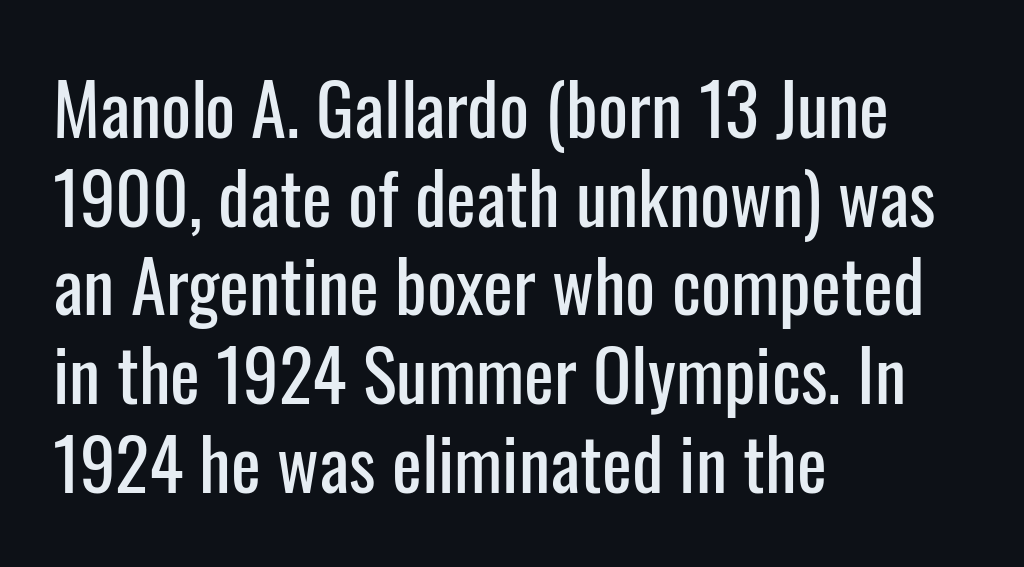
{"serif": "no", "italic": "no", "width": "condensed", "stroke_contrast": "low", "x_height": "medium", "monospaced": "no", "underline": "no", "align": "left", "line_spacing": "normal", "line_spacing_ratio": 1.25, "letter_spacing": "normal", "letter_spacing_em": 0.0, "glyph_px": 71}
